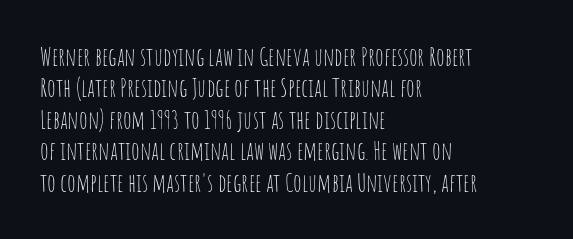
No letter is thick-stroked: the sample isn't bold. This is roman type, the default non-slanted kind. One glance says typical: line gaps are just what's usual. Plain, unruled lines of type. This sample is left-justified, so line endings fall wherever the words run out.
